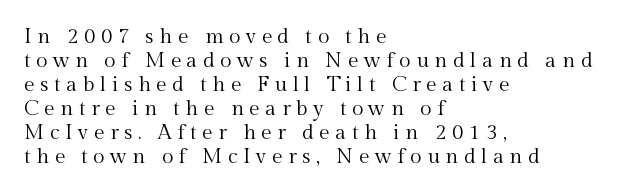
{"italic": "no", "bold": "no", "underline": "no", "align": "left", "line_spacing": "tight", "line_spacing_ratio": 1.14, "letter_spacing": "wide", "letter_spacing_em": 0.26, "glyph_px": 21}
